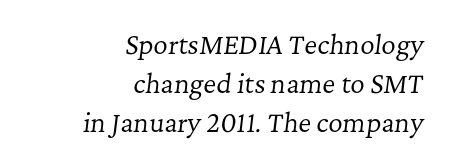
Q: Is the text bold? A: No.
Q: Is the text italic (slanted)? A: Yes, it leans right by about 7 degrees.
Q: Is the text underlined? A: No.
Q: How is the paragraph aligned? A: Right-aligned.
Q: Is the spacing between letters normal or unusually wide? A: Normal.
Q: Is the spacing between lines tight, normal or loose? A: Normal.
